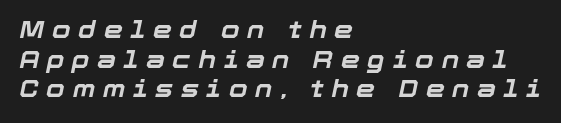
{"italic": "yes", "lean": "right", "slant_degrees": 12, "bold": "yes", "underline": "no", "align": "left", "line_spacing_ratio": 1.23, "letter_spacing": "wide", "letter_spacing_em": 0.32, "glyph_px": 24}
